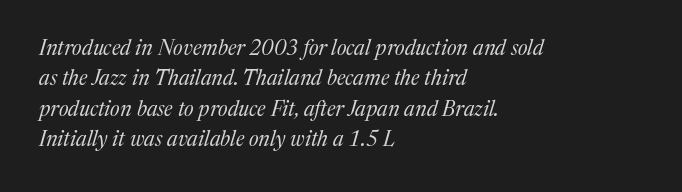
Q: Is the text bold? A: No.
Q: Is the text italic (slanted)? A: Yes, it leans right by about 17 degrees.
Q: Is the text underlined? A: No.
Q: How is the paragraph aligned? A: Left-aligned.
Q: Is the spacing between letters normal or unusually wide? A: Normal.
Q: Is the spacing between lines tight, normal or loose? A: Normal.
